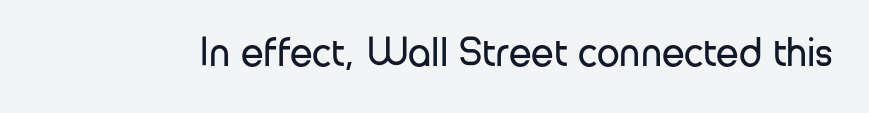
{"serif": "no", "italic": "no", "bold": "no", "weight": "regular", "width": "normal", "stroke_contrast": "low", "x_height": "medium", "monospaced": "no", "underline": "no", "letter_spacing": "normal", "letter_spacing_em": 0.0, "glyph_px": 41}
